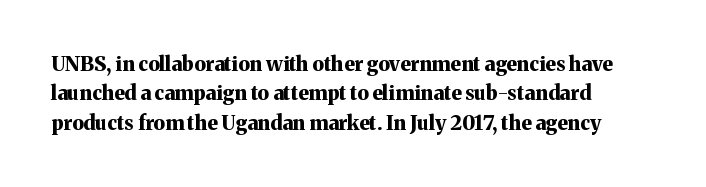
Emphasis by weight is at full strength: bold. The glyphs are unaccompanied by any horizontal stroke below them. Nothing unusual about the tracking: characters are spaced as the font intends. Do the letters lean? They stand straight. Every row of glyphs begins at an identical x-position on the left.
